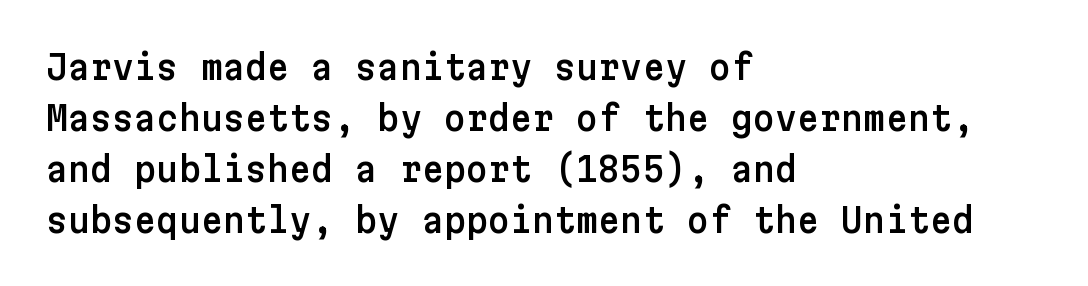
The image shows 34 px sans-serif type, upright; set left-aligned, normal line spacing (1.5x), normal letter spacing, not underlined; low stroke contrast and a medium x-height.
